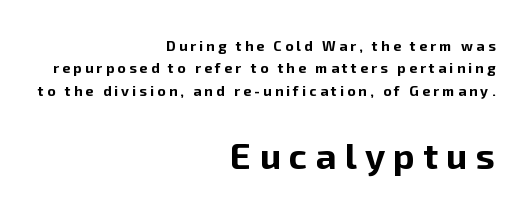
{"serif": "no", "italic": "no", "bold": "yes", "weight": "bold", "width": "normal", "stroke_contrast": "low", "x_height": "medium", "monospaced": "no", "underline": "no", "align": "right", "line_spacing": "normal", "line_spacing_ratio": 1.6, "letter_spacing": "wide", "letter_spacing_em": 0.23, "larger_block": "second", "size_ratio": 2.57, "glyph_px": 36}
